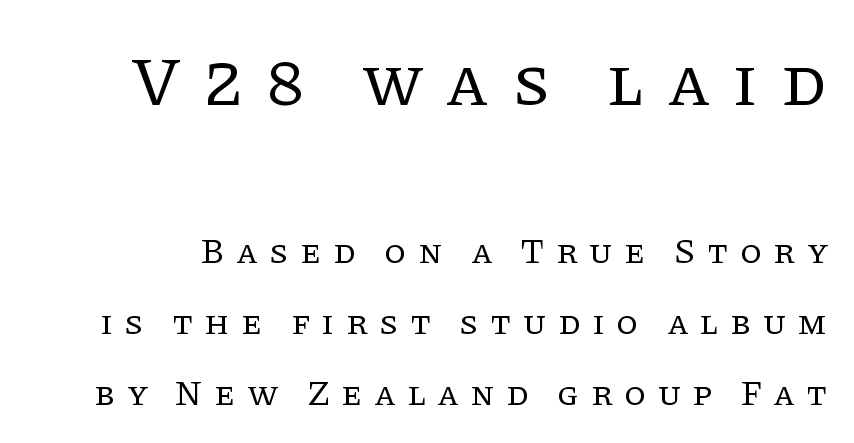
Varying glyph widths throughout — classic text-font behaviour. The designer dialed line spacing up above the default. Quick note: not italic, upright. Two sizes are in play, and the larger belongs to the first block. The baseline area is clear. Is the type heavy? It reads as light-to-regular instead.
